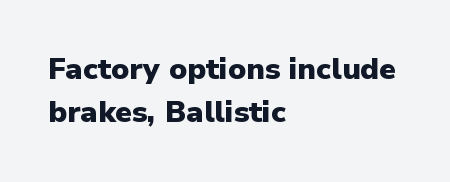
The image shows 30 px heavy sans-serif type, upright; set left-aligned, normal line spacing (1.45x), normal letter spacing, not underlined; low stroke contrast and a medium x-height.
